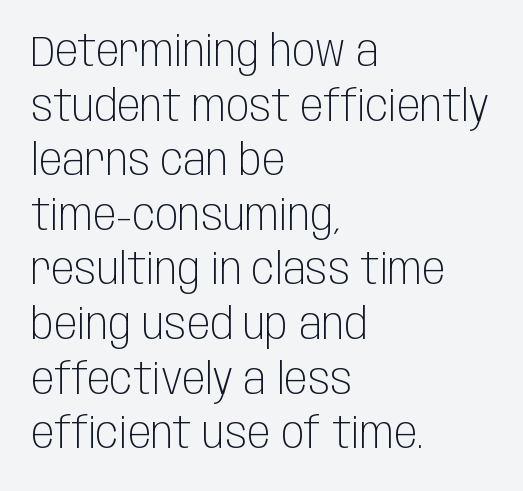
{"serif": "no", "italic": "no", "bold": "no", "weight": "light", "width": "condensed", "stroke_contrast": "low", "x_height": "large", "monospaced": "no", "underline": "no", "align": "left", "line_spacing": "normal", "line_spacing_ratio": 1.27, "letter_spacing": "normal", "letter_spacing_em": 0.0, "glyph_px": 43}
